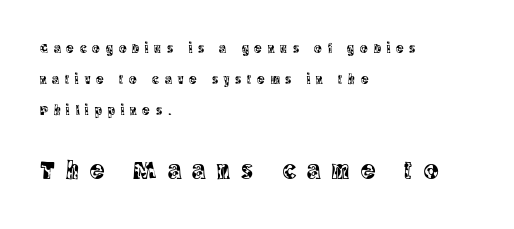
Q: Is the text italic (slanted)? A: No, it is upright.
Q: Is the text underlined? A: No.
Q: How is the paragraph aligned? A: Left-aligned.
Q: Is the spacing between letters normal or unusually wide? A: Unusually wide.
Q: Is the spacing between lines tight, normal or loose? A: Loose.
Q: Which block of text is set in a larger size, the first (top) or the second (bottom)? A: The second (bottom) one.
